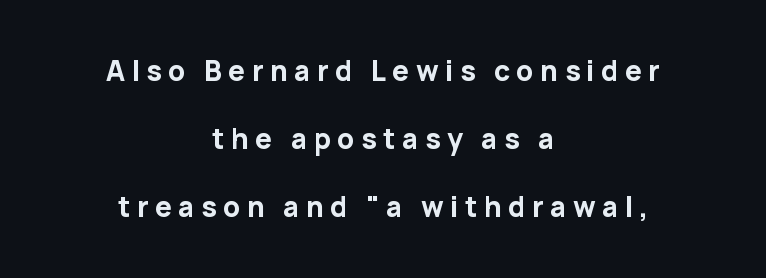
Type without underlining. Is this a fixed-width face? No — the glyphs have proportional, varying widths. Each line is balanced around a shared central axis. Characters follow at a spacing far wider than the type designer built in.
